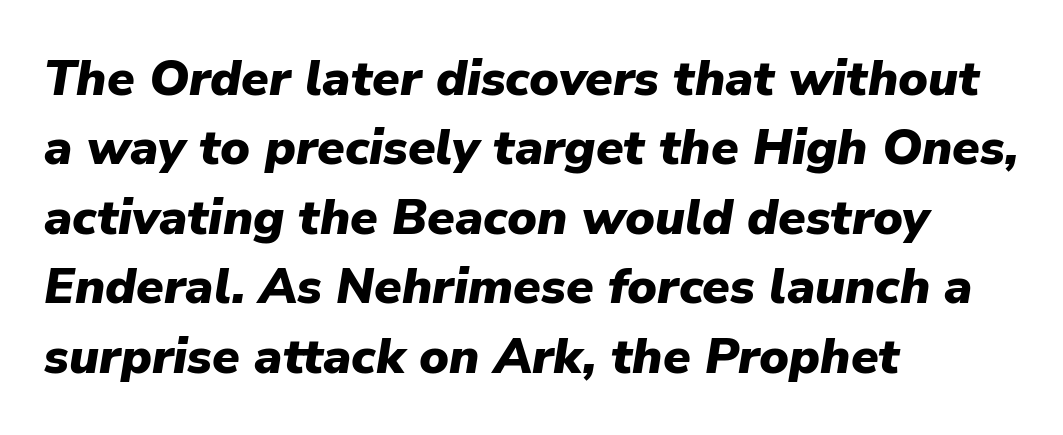
Plain, unruled lines of type. Looks like regular typesetting: each glyph gets only the width it needs. The font's italic variant was chosen for this text. Caption: standard tracking, unaltered. Casual observation: everything's shoved over to the left.
